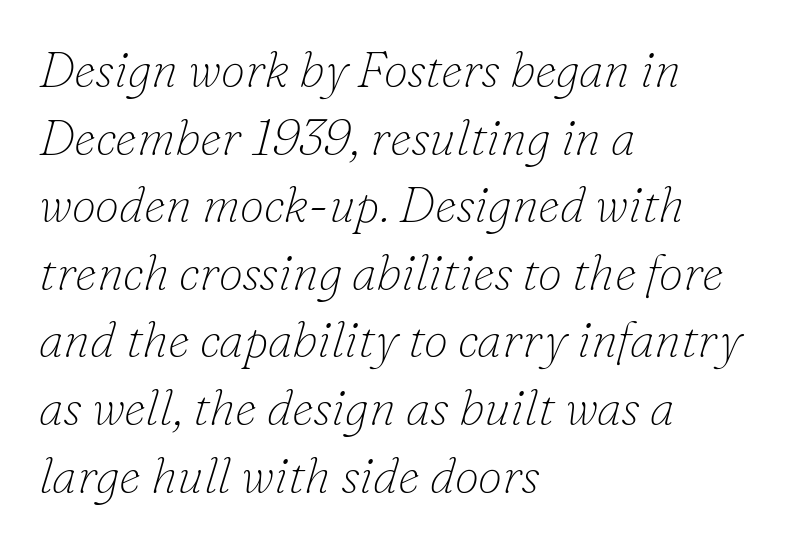
The image shows 49 px thin serif type, italic (leaning right); set left-aligned, normal line spacing (1.38x), normal letter spacing, not underlined; low stroke contrast and a small x-height.
